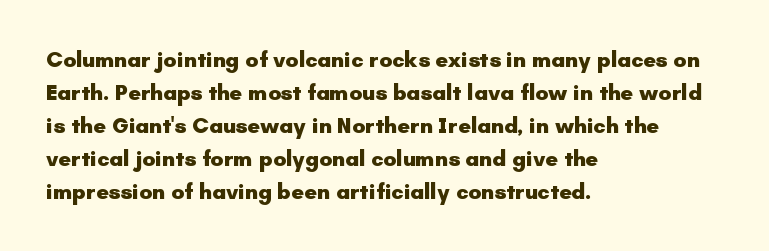
Q: Is the text bold? A: Yes.
Q: Is the text italic (slanted)? A: No, it is upright.
Q: Is the text underlined? A: No.
Q: How is the paragraph aligned? A: Left-aligned.
Q: Is the spacing between letters normal or unusually wide? A: Normal.
Q: Is the spacing between lines tight, normal or loose? A: Normal.
